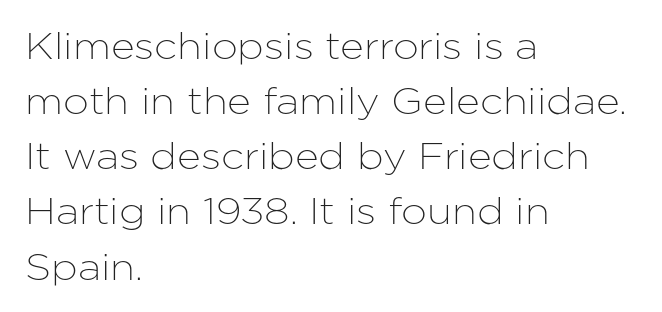
{"serif": "no", "italic": "no", "width": "normal", "stroke_contrast": "low", "x_height": "medium", "monospaced": "no", "underline": "no", "align": "left", "line_spacing": "normal", "line_spacing_ratio": 1.49, "letter_spacing": "normal", "letter_spacing_em": 0.0, "glyph_px": 37}
